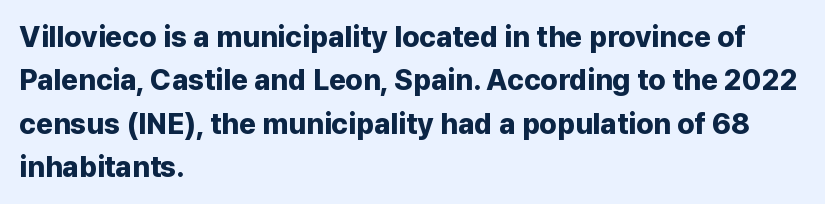
{"serif": "no", "italic": "no", "bold": "yes", "weight": "bold", "width": "normal", "stroke_contrast": "low", "x_height": "medium", "monospaced": "no", "underline": "no", "align": "left", "line_spacing": "normal", "line_spacing_ratio": 1.5, "letter_spacing": "normal", "letter_spacing_em": 0.0, "glyph_px": 29}
